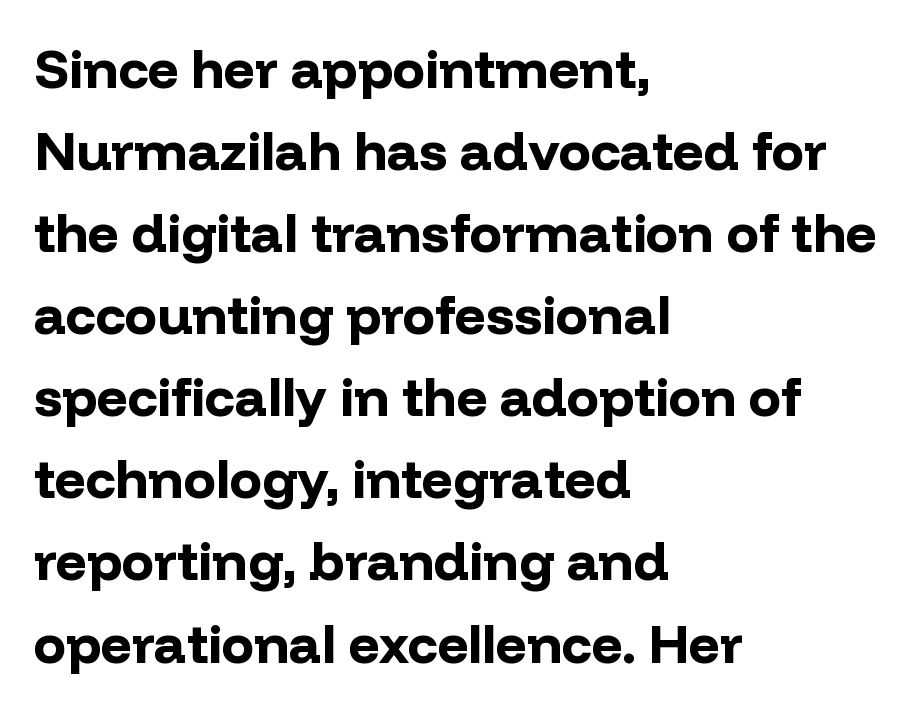
The image shows 54 px bold sans-serif type, upright; set left-aligned, normal line spacing (1.52x), normal letter spacing, not underlined; low stroke contrast and a medium x-height.
